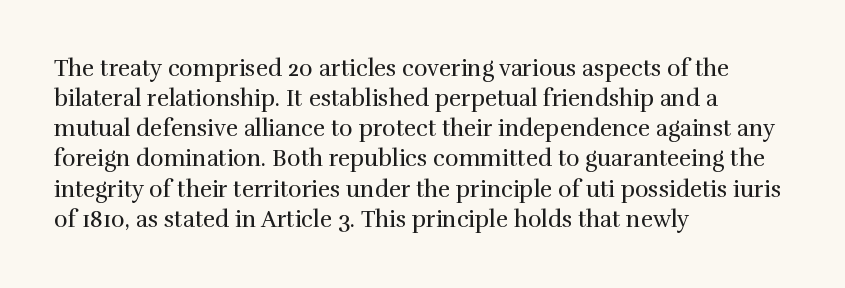
{"italic": "no", "bold": "no", "underline": "no", "align": "left", "line_spacing": "normal", "line_spacing_ratio": 1.31, "letter_spacing": "normal", "letter_spacing_em": 0.0, "glyph_px": 23}
